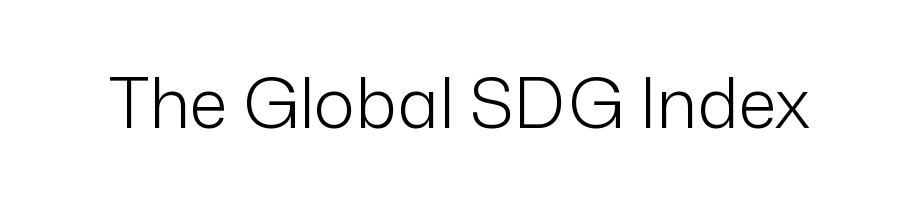
{"serif": "no", "italic": "no", "bold": "no", "weight": "light", "width": "normal", "stroke_contrast": "low", "x_height": "medium", "monospaced": "no", "underline": "no", "letter_spacing": "normal", "letter_spacing_em": 0.0, "glyph_px": 69}
